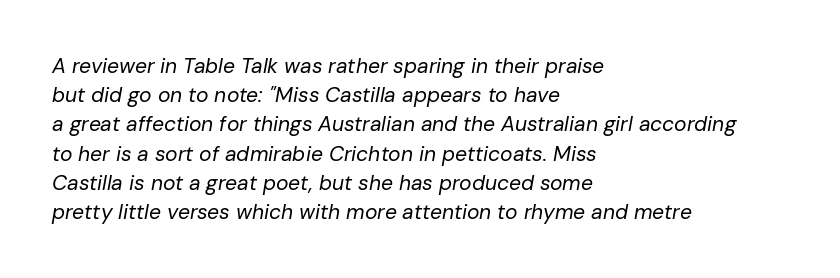
The image shows 21 px text type, italic (leaning right); set left-aligned, normal line spacing (1.39x), normal letter spacing, not underlined.
